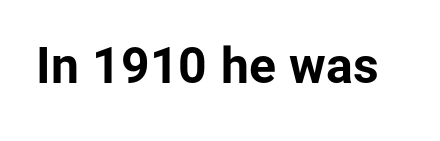
I'd call this a sans setting — the letters go barefoot. Does extra space separate the letters? No, they use regular spacing. Each letter keeps its own natural width here, so spacing adapts to shape. Beneath every word, the page is bare. These lines carry a lot of weight — the face is fully bold. Do the letters lean? They stand straight.
